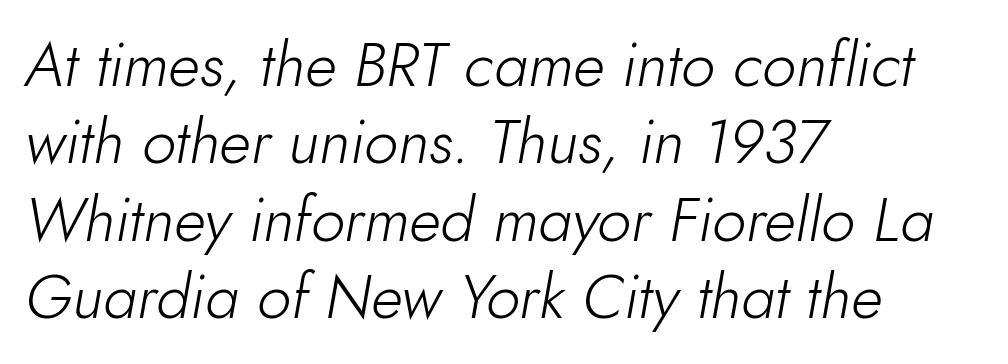
Q: Is the text bold? A: No.
Q: Is the text italic (slanted)? A: Yes, it leans right by about 10 degrees.
Q: Is the text underlined? A: No.
Q: How is the paragraph aligned? A: Left-aligned.
Q: Is the spacing between letters normal or unusually wide? A: Normal.
Q: Is the spacing between lines tight, normal or loose? A: Normal.
Q: Width (condensed, normal, or wide)? A: Normal.
Q: Stroke contrast? A: Low.
Q: x-height? A: Small.
Q: Monospaced? A: No.
